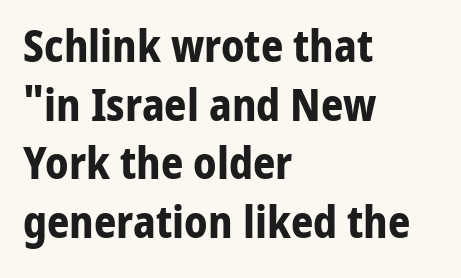
Q: Is the text bold? A: Yes.
Q: Is the text italic (slanted)? A: No, it is upright.
Q: Is the typeface a serif or a sans-serif typeface? A: Sans-serif.
Q: Is the text underlined? A: No.
Q: How is the paragraph aligned? A: Left-aligned.
Q: Is the spacing between letters normal or unusually wide? A: Normal.
Q: Is the spacing between lines tight, normal or loose? A: Normal.
Q: Width (condensed, normal, or wide)? A: Normal.
Q: Stroke contrast? A: Low.
Q: x-height? A: Medium.
Q: Monospaced? A: No.
